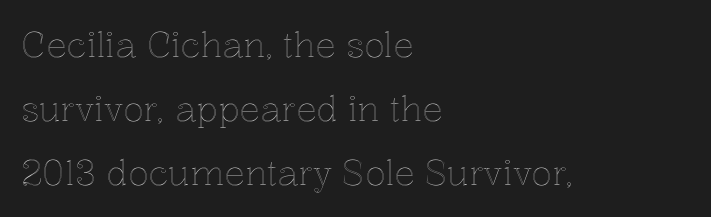
The image shows 34 px text type, upright; set left-aligned, line spacing 1.88x, normal letter spacing, not underlined; a medium x-height.
